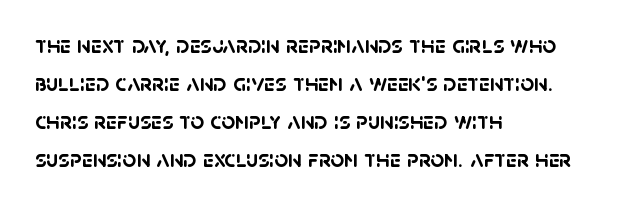
The image shows 24 px bold type; set left-aligned, normal line spacing (1.59x), normal letter spacing, not underlined.
